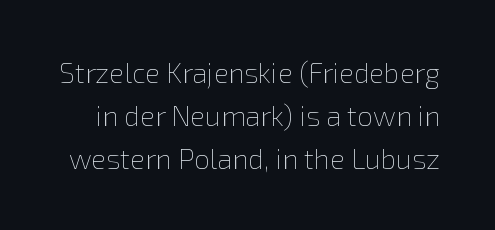
Does the lettering tilt? It doesn't — this is upright. The horizontal fit of the characters is conventional and even. The vertical gap from one line to the next is medium. A typesetter would call this proportional, since set widths differ per character.
